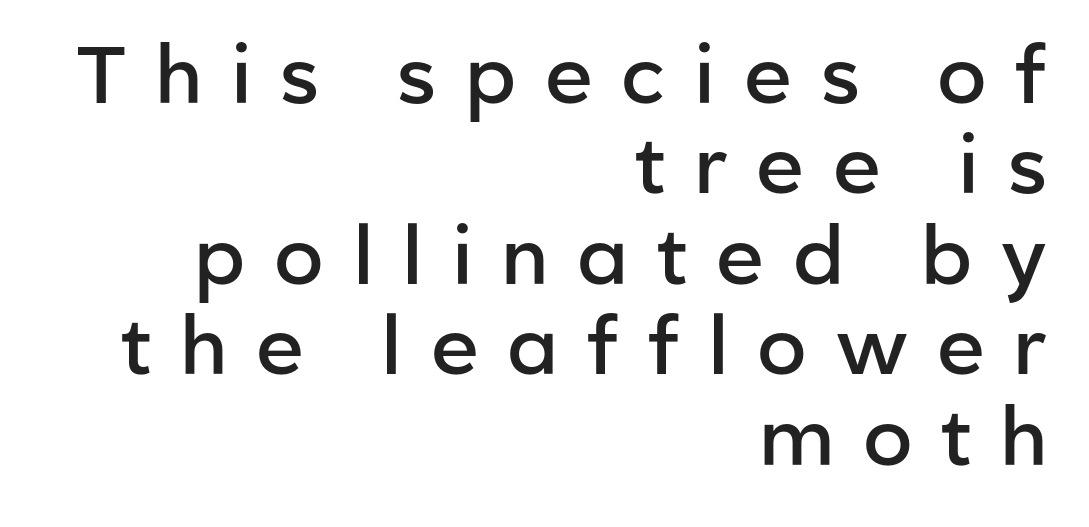
The image shows 80 px semibold sans-serif type, upright; set right-aligned, tight line spacing (1.13x), unusually wide letter spacing (+0.36 em), not underlined; low stroke contrast and a medium x-height.
